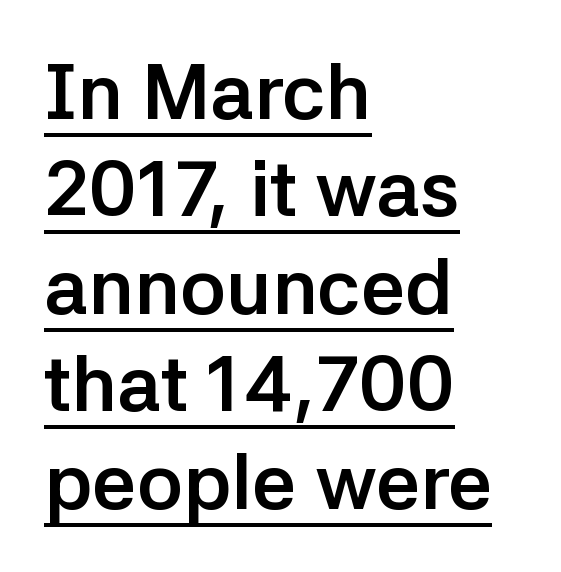
{"serif": "no", "italic": "no", "bold": "yes", "weight": "semibold", "width": "normal", "stroke_contrast": "low", "x_height": "medium", "monospaced": "no", "underline": "yes", "align": "left", "line_spacing": "normal", "line_spacing_ratio": 1.25, "letter_spacing": "normal", "letter_spacing_em": 0.0, "glyph_px": 78}
